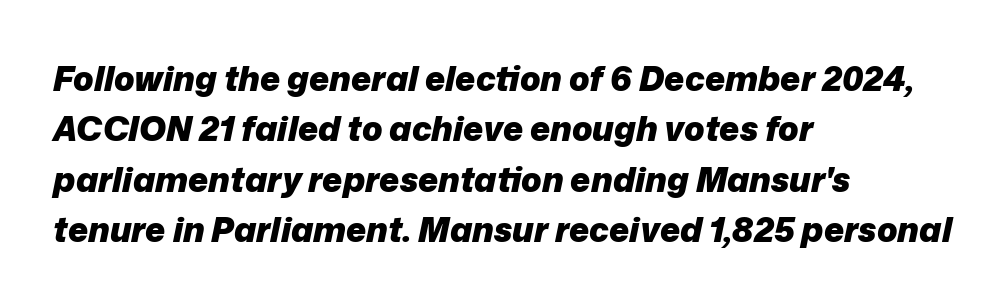
The image shows 34 px heavy type, italic (leaning right); set left-aligned, normal line spacing (1.48x), normal letter spacing, not underlined; low stroke contrast and a medium x-height.
